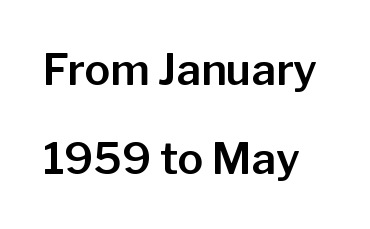
The image shows 43 px sans-serif type, upright; set loose line spacing (2.07x), normal letter spacing, not underlined; low stroke contrast and a medium x-height.
